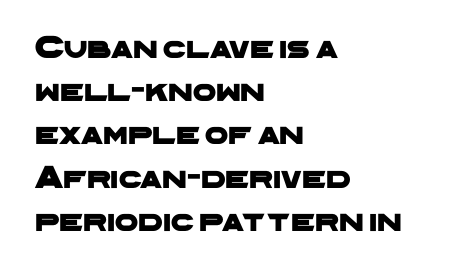
Q: Is the typeface a serif or a sans-serif typeface? A: Sans-serif.
Q: Is the text underlined? A: No.
Q: How is the paragraph aligned? A: Left-aligned.
Q: Is the spacing between letters normal or unusually wide? A: Normal.
Q: Is the spacing between lines tight, normal or loose? A: Normal.
Q: Width (condensed, normal, or wide)? A: Wide.
Q: Stroke contrast? A: Low.
Q: x-height? A: Medium.
Q: Monospaced? A: No.
